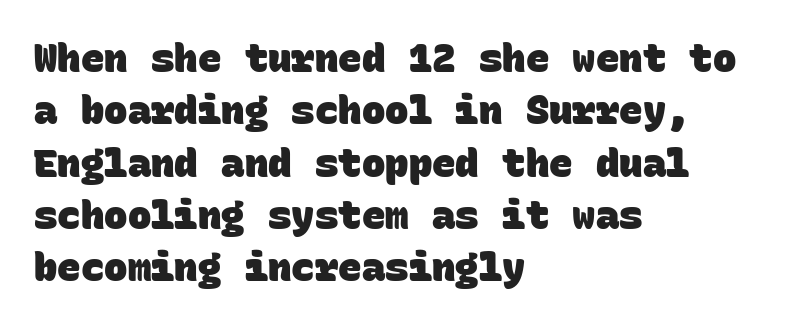
Q: Is the text bold? A: Yes.
Q: Is the typeface a serif or a sans-serif typeface? A: Sans-serif.
Q: Is the text underlined? A: No.
Q: How is the paragraph aligned? A: Left-aligned.
Q: Is the spacing between letters normal or unusually wide? A: Normal.
Q: Is the spacing between lines tight, normal or loose? A: Normal.
Q: Width (condensed, normal, or wide)? A: Normal.
Q: Stroke contrast? A: Low.
Q: x-height? A: Large.
Q: Monospaced? A: Yes.
